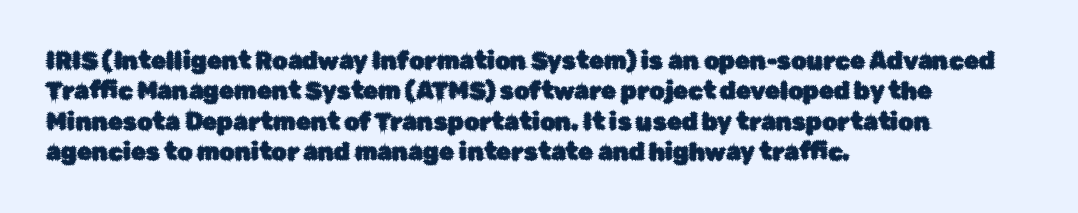
The image shows 24 px text type, upright; set left-aligned, normal line spacing (1.27x), normal letter spacing, not underlined.
